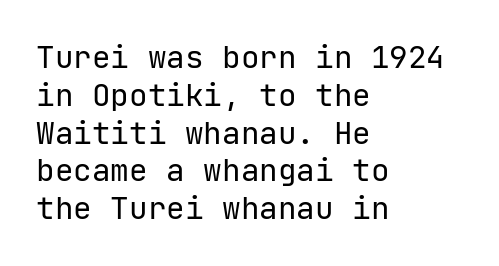
The image shows 31 px regular-weight sans-serif type, upright; set left-aligned, line spacing 1.22x, normal letter spacing, not underlined; low stroke contrast and a medium x-height.
